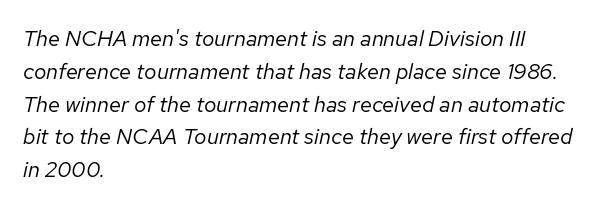
Nothing unusual about the tracking: characters are spaced as the font intends. This reads as an unemphasized weight, regular at the heaviest. The paragraph shown leans on its left margin. Does the lettering tilt? It does — this is italic. Reading down the column, the eye jumps a familiar distance to each next line.
